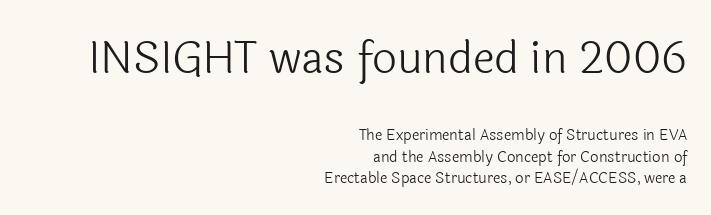
The lines sit at an ordinary, default distance from one another. There is no visible air inserted between adjacent glyphs. The letterforms sit at book weight or below. Is there any slant? The stems are plumb.
